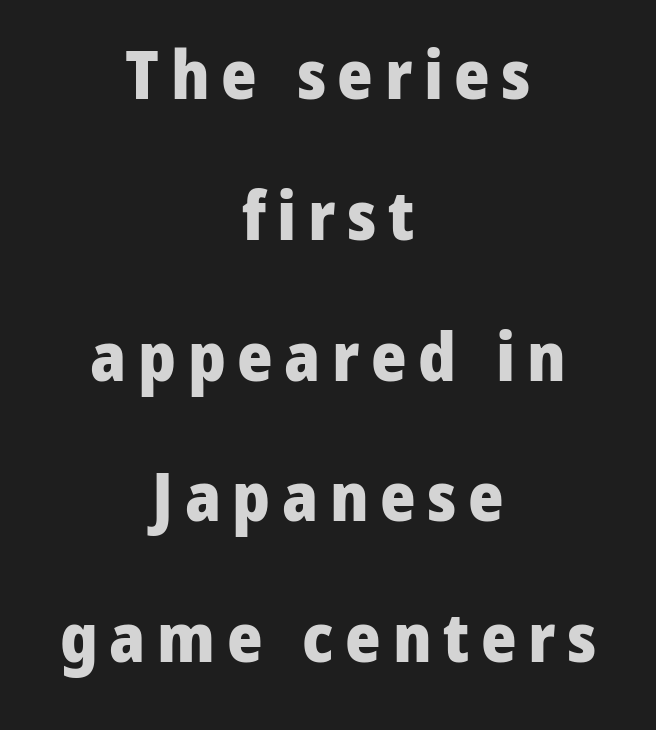
The image shows 68 px heavy sans-serif type, upright; set centered, loose line spacing (2.07x), not underlined; low stroke contrast and a medium x-height.
